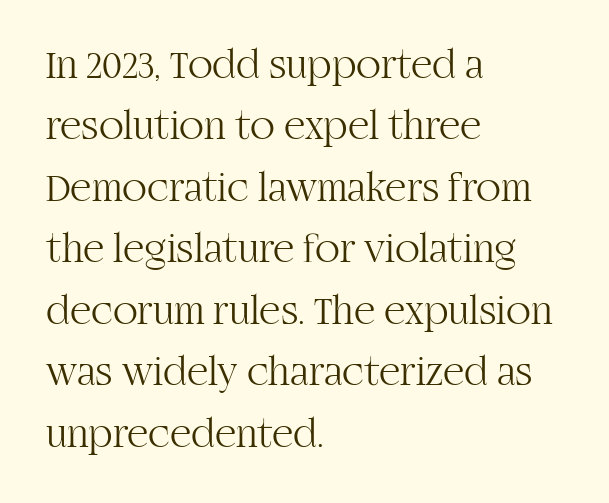
How are the letters spaced? Ordinarily, with no added tracking. Varying glyph widths throughout — classic text-font behaviour. Heft: none added — not bold. The gap between lines stays unmarked. When letters stand straight like this, we call the style roman or upright.
